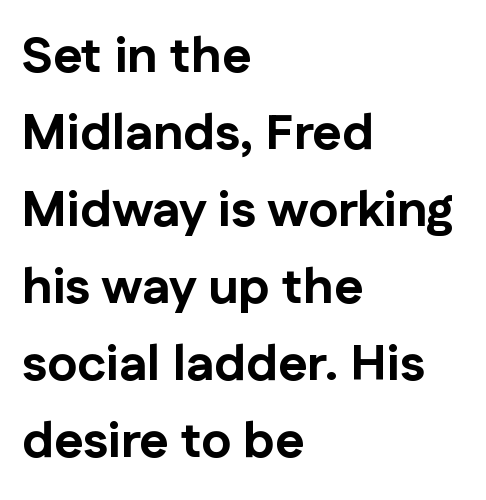
Q: Is the text bold? A: Yes.
Q: Is the text italic (slanted)? A: No, it is upright.
Q: Is the typeface a serif or a sans-serif typeface? A: Sans-serif.
Q: Is the text underlined? A: No.
Q: How is the paragraph aligned? A: Left-aligned.
Q: Is the spacing between letters normal or unusually wide? A: Normal.
Q: Is the spacing between lines tight, normal or loose? A: Normal.
Q: Width (condensed, normal, or wide)? A: Normal.
Q: Stroke contrast? A: Low.
Q: x-height? A: Medium.
Q: Monospaced? A: No.
